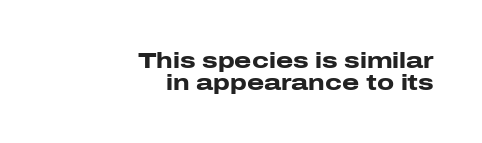
{"italic": "no", "bold": "yes", "underline": "no", "align": "right", "line_spacing": "tight", "line_spacing_ratio": 1.0, "letter_spacing": "normal", "letter_spacing_em": 0.0, "glyph_px": 22}
